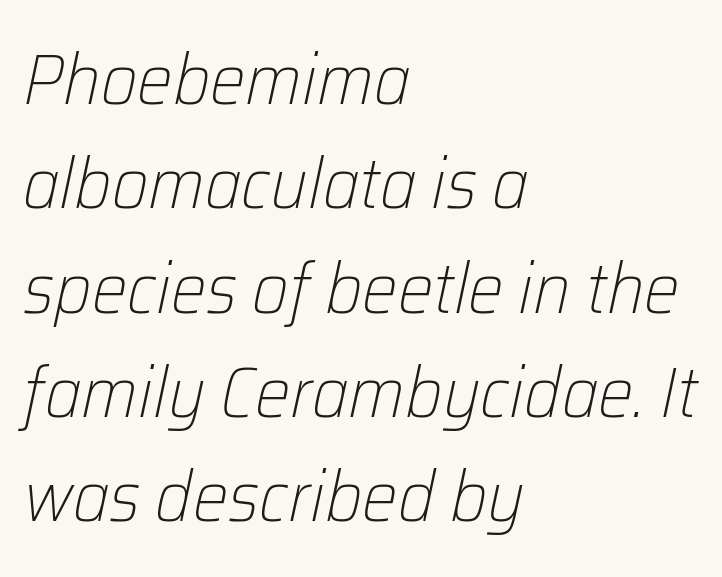
The image shows 71 px light type, italic (leaning right); set left-aligned, normal line spacing (1.47x), normal letter spacing, not underlined; low stroke contrast and a medium x-height.
